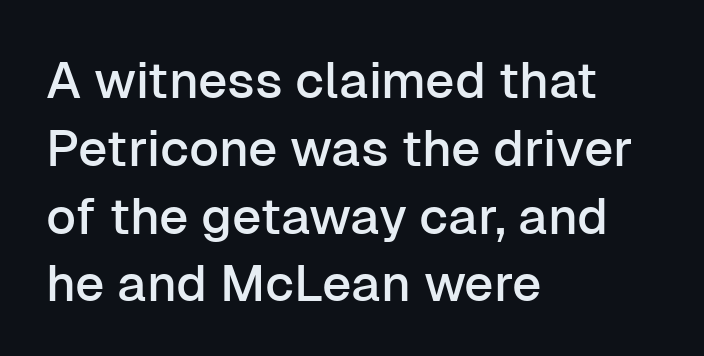
The image shows 51 px sans-serif type, upright; set left-aligned, normal line spacing (1.33x), normal letter spacing, not underlined; low stroke contrast and a medium x-height.
